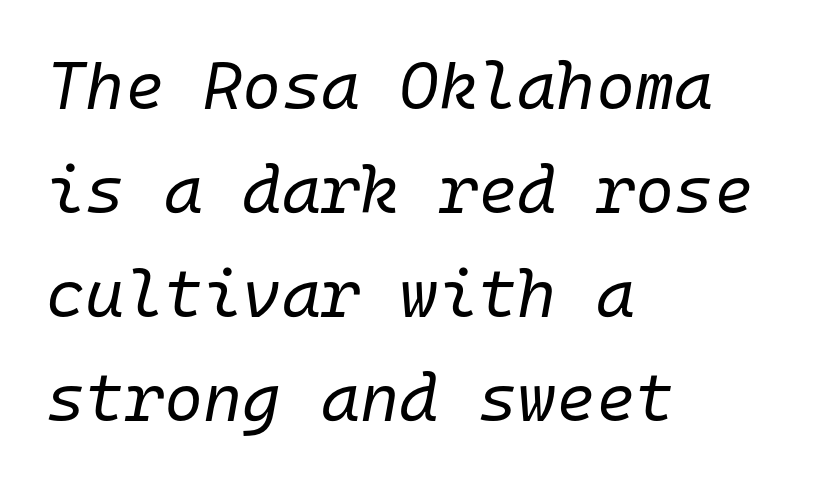
The image shows 67 px regular-weight type, italic (leaning right), monospaced; set left-aligned, normal line spacing (1.55x), normal letter spacing, not underlined; low stroke contrast and a medium x-height.
